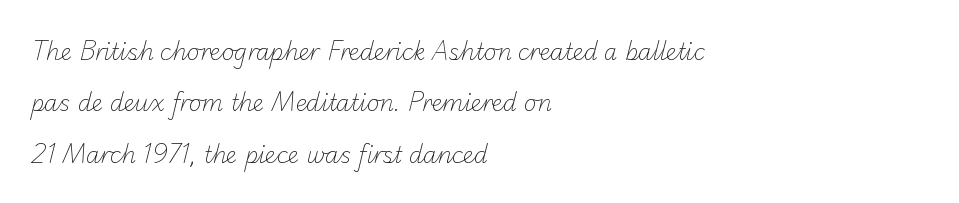
{"bold": "no", "underline": "no", "align": "left", "line_spacing": "loose", "line_spacing_ratio": 2.33, "letter_spacing": "normal", "letter_spacing_em": 0.0, "glyph_px": 22}
